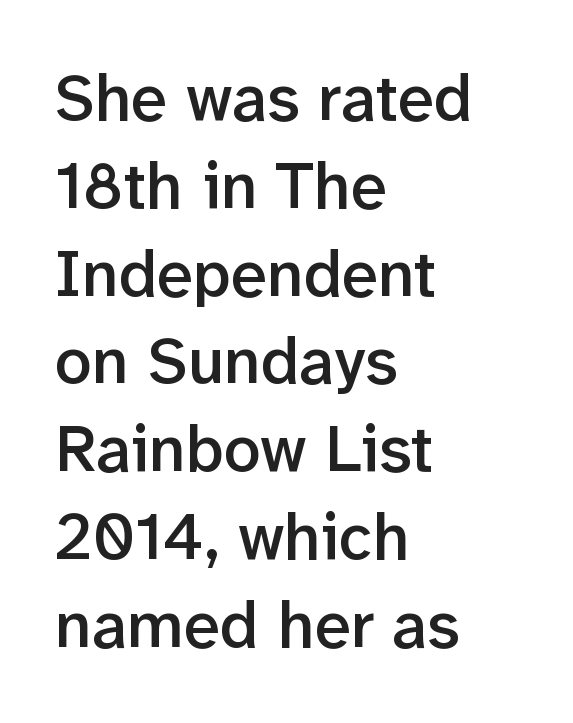
Q: Is the text bold? A: Semi-bold.
Q: Is the text italic (slanted)? A: No, it is upright.
Q: Is the typeface a serif or a sans-serif typeface? A: Sans-serif.
Q: Is the text underlined? A: No.
Q: How is the paragraph aligned? A: Left-aligned.
Q: Is the spacing between letters normal or unusually wide? A: Normal.
Q: Is the spacing between lines tight, normal or loose? A: Normal.
Q: Width (condensed, normal, or wide)? A: Normal.
Q: Stroke contrast? A: Low.
Q: x-height? A: Medium.
Q: Monospaced? A: No.
